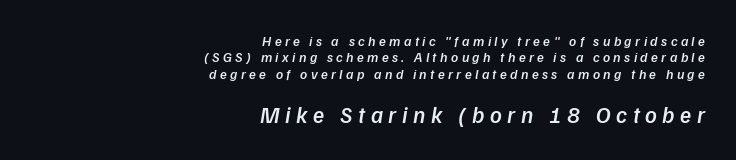
{"italic": "yes", "lean": "right", "slant_degrees": 9, "bold": "semi", "underline": "no", "align": "right", "line_spacing_ratio": 1.17, "letter_spacing": "wide", "letter_spacing_em": 0.24, "larger_block": "second", "size_ratio": 1.64, "glyph_px": 23}
